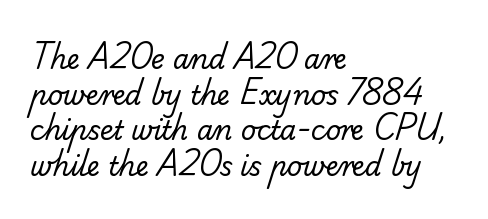
The horizontal fit of the characters is conventional and even. Quick note: interline space is typical. Reading down the block, your eye returns to a fixed left position each line. Compared with a typical body face, this is equally light or lighter still. Quick note: underline off.
